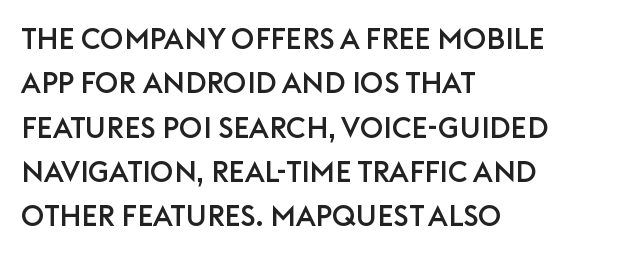
Is this a fixed-width face? No — the glyphs have proportional, varying widths. Are there feet on the stems? There aren't — it's a sans. No italicization has been applied; the sample stays upright. All the whitespace from short lines collects on the right.
